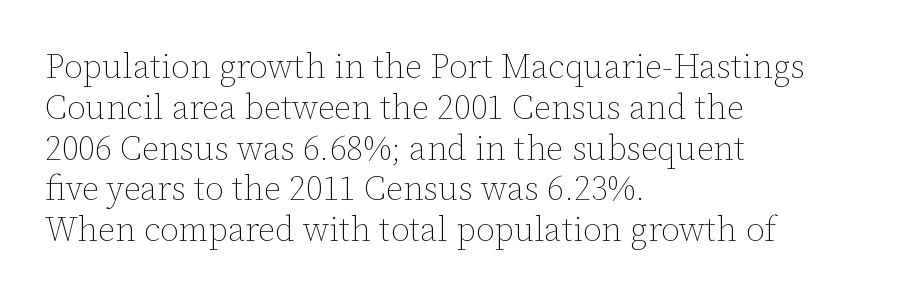
Q: Is the text bold? A: No.
Q: Is the text italic (slanted)? A: No, it is upright.
Q: Is the text underlined? A: No.
Q: How is the paragraph aligned? A: Left-aligned.
Q: Is the spacing between letters normal or unusually wide? A: Normal.
Q: Width (condensed, normal, or wide)? A: Normal.
Q: Stroke contrast? A: Low.
Q: x-height? A: Medium.
Q: Monospaced? A: No.
